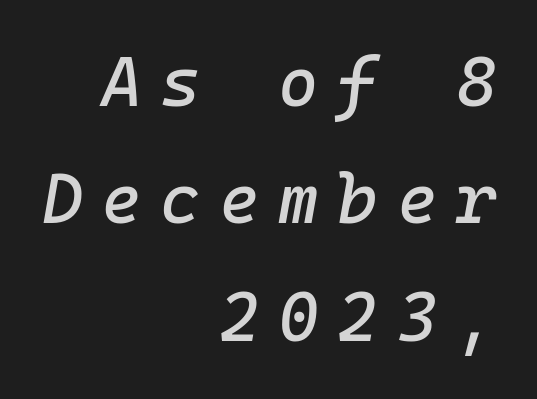
Each letter, wide or thin by design, is forced into the same width here. Substantial extra tracking has been applied to these lines. Baseline-to-baseline distance is the conventional proportion of letter height. This sample uses an oblique cut, with every glyph tilted off the vertical. Type without underlining. If you drew a ruler down the right edge, every line would touch it.
